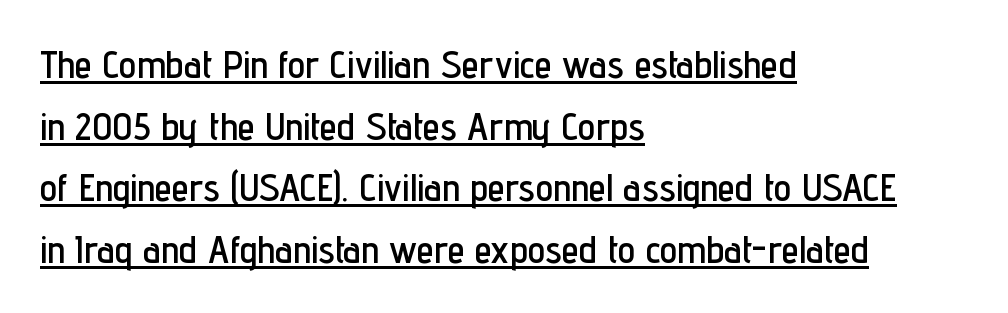
Quick note: underline on. Nothing unusual about the tracking: characters are spaced as the font intends. Every row of glyphs begins at an identical x-position on the left. In terms of letterform style, serifs are entirely absent. No italicization has been applied; the sample stays upright. Note the varied advance widths — an 'i' is clearly narrower than an 'm'.
